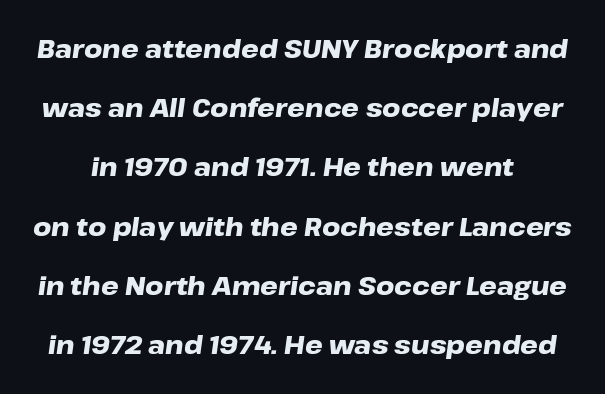
Q: Is the text bold? A: Yes.
Q: Is the text italic (slanted)? A: Yes, it leans right by about 8 degrees.
Q: Is the text underlined? A: No.
Q: Is the spacing between letters normal or unusually wide? A: Normal.
Q: Is the spacing between lines tight, normal or loose? A: Loose.
